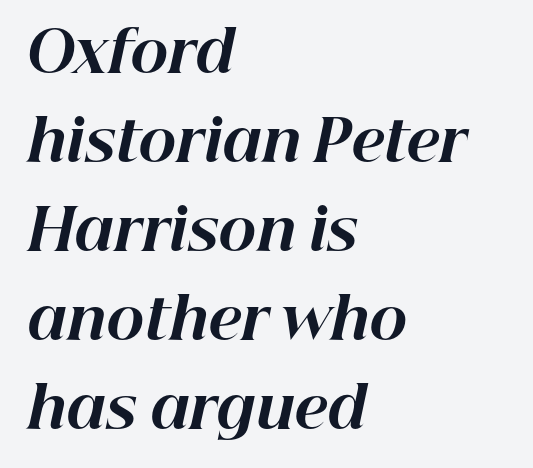
Q: Is the text bold? A: Yes.
Q: Is the text italic (slanted)? A: Yes, it leans right by about 12 degrees.
Q: Is the text underlined? A: No.
Q: How is the paragraph aligned? A: Left-aligned.
Q: Is the spacing between letters normal or unusually wide? A: Normal.
Q: Is the spacing between lines tight, normal or loose? A: Normal.
Q: Width (condensed, normal, or wide)? A: Normal.
Q: Stroke contrast? A: High.
Q: x-height? A: Medium.
Q: Monospaced? A: No.
